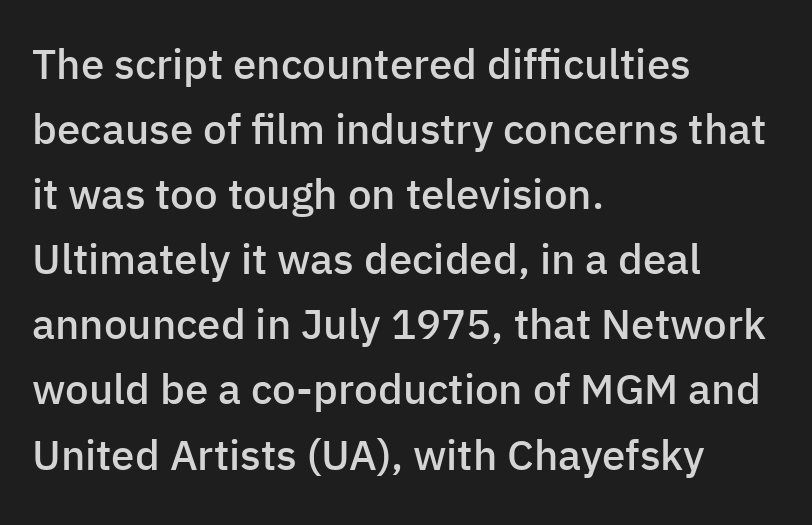
Q: Is the text bold? A: Semi-bold.
Q: Is the text italic (slanted)? A: No, it is upright.
Q: Is the typeface a serif or a sans-serif typeface? A: Sans-serif.
Q: Is the text underlined? A: No.
Q: How is the paragraph aligned? A: Left-aligned.
Q: Is the spacing between letters normal or unusually wide? A: Normal.
Q: Is the spacing between lines tight, normal or loose? A: Normal.
Q: Width (condensed, normal, or wide)? A: Normal.
Q: Stroke contrast? A: Low.
Q: x-height? A: Medium.
Q: Monospaced? A: No.
